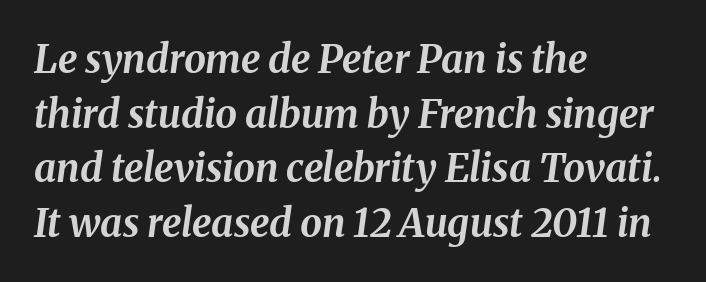
The image shows 39 px bold type, italic (leaning right); set left-aligned, normal line spacing (1.4x), normal letter spacing, not underlined; medium stroke contrast and a medium x-height.
